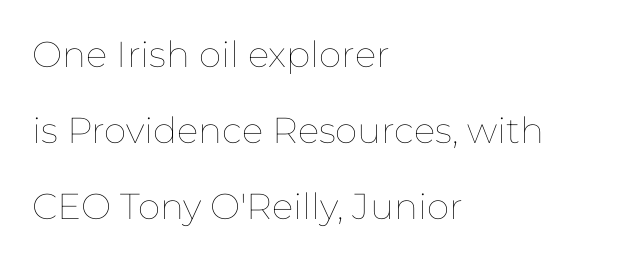
{"italic": "no", "bold": "no", "weight": "thin", "width": "normal", "stroke_contrast": "low", "x_height": "medium", "monospaced": "no", "underline": "no", "align": "left", "line_spacing": "loose", "line_spacing_ratio": 2.11, "letter_spacing": "normal", "letter_spacing_em": 0.0, "glyph_px": 36}
